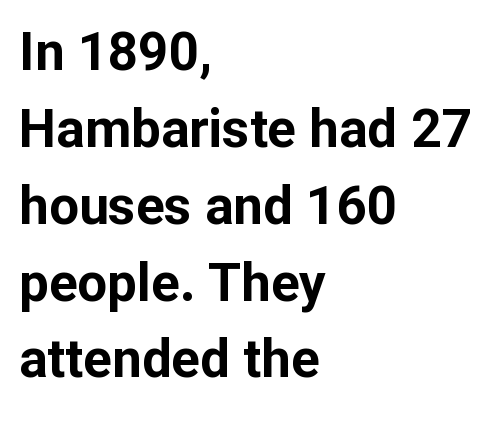
The image shows 53 px bold sans-serif type, upright; set left-aligned, normal line spacing (1.45x), normal letter spacing, not underlined; low stroke contrast and a medium x-height.
